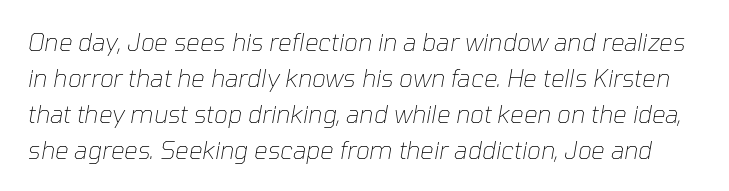
The text carries the slant typical of an italic or oblique font. Decoration check: the copy has no underline. The rendering keeps characters at their native spacing. Heaviness? Minimal to ordinary, like unemphasized prose. A normal amount of white space separates one row of letters from the next.
